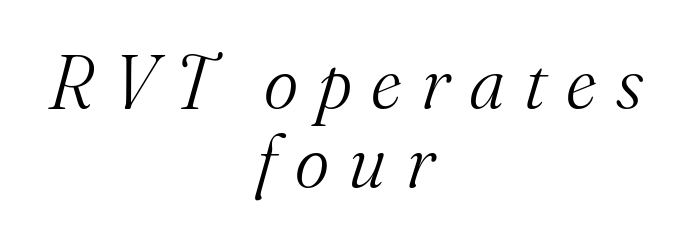
The image shows 74 px light serif type, italic (leaning right); set centered, tight line spacing (1.07x), unusually wide letter spacing (+0.26 em), not underlined; medium stroke contrast and a small x-height.
